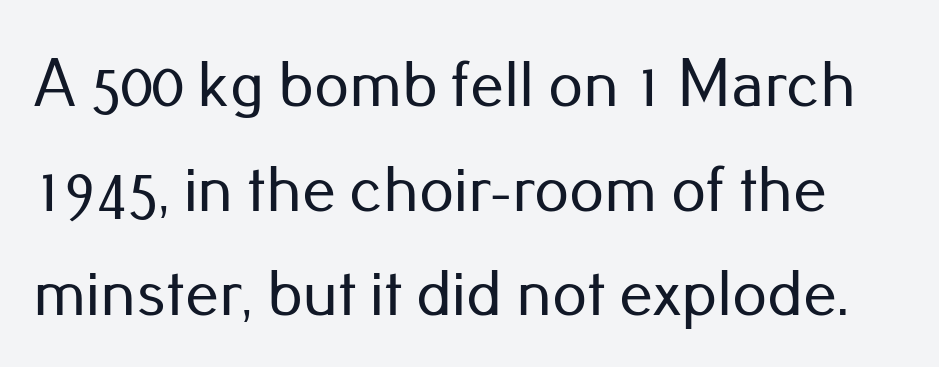
Here the designer chose a conventional face with non-uniform glyph widths. The space between consecutive lines is moderate. The passage shown is typeset with a sans-serif family. The passage shown is not underscored anywhere.
